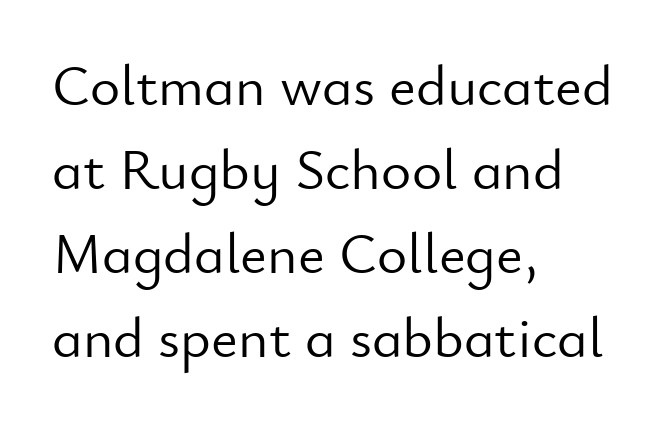
Standard letterfit; no display-style spreading of the glyphs. The typeface chosen for these lines omits serifs. Posture: vertical. Stroke thickness stays within the range of a standard reading face or lighter.
